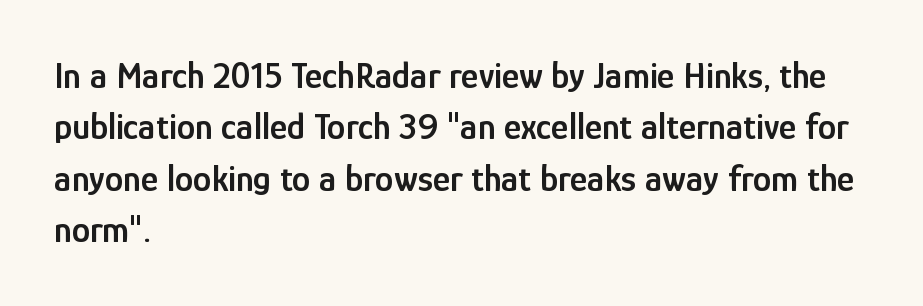
Q: Is the text bold? A: Semi-bold.
Q: Is the text italic (slanted)? A: No, it is upright.
Q: Is the typeface a serif or a sans-serif typeface? A: Sans-serif.
Q: Is the text underlined? A: No.
Q: How is the paragraph aligned? A: Left-aligned.
Q: Is the spacing between letters normal or unusually wide? A: Normal.
Q: Is the spacing between lines tight, normal or loose? A: Normal.
Q: Width (condensed, normal, or wide)? A: Condensed.
Q: Stroke contrast? A: Low.
Q: x-height? A: Medium.
Q: Monospaced? A: No.
